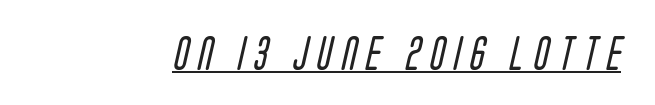
{"serif": "no", "bold": "no", "weight": "regular", "width": "condensed", "stroke_contrast": "low", "x_height": "large", "monospaced": "no", "underline": "yes", "letter_spacing": "wide", "letter_spacing_em": 0.28, "glyph_px": 34}
